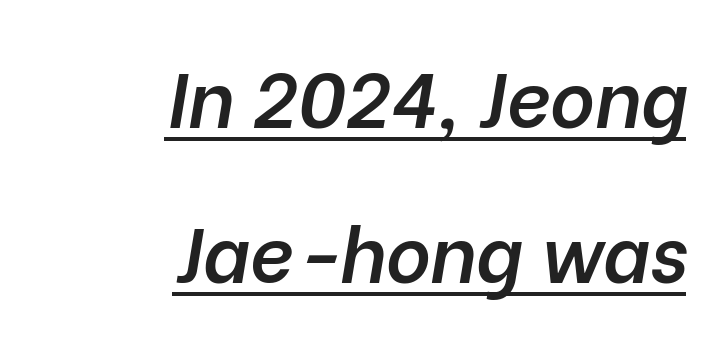
This sample trades compactness for vertical openness between lines. The letters advance in unequal steps, a hallmark of proportional type. The passage is arranged like a letterhead date or caption credit — flush right. Inter-character spacing is left at the font's built-in metrics. Emphasis is given by a line drawn under the lettering. Yep, that's italic — everything's leaning.
